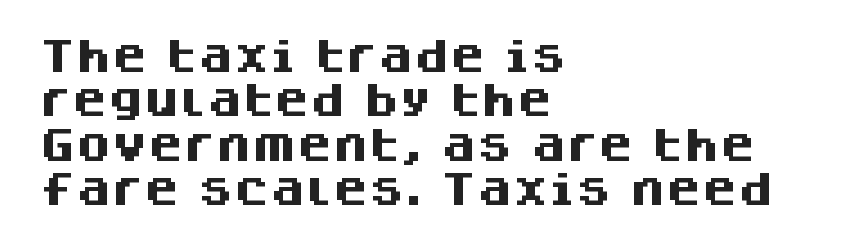
Posture: vertical. Does the copy run flush right? No — it runs flush left. Each row of text sits above clean, open space. Observe the absence of serifs on each vertical stroke in this sample. You'd pick this weight for a headline — it's a proper bold. The passage shown is typed in a proportional face where columns would drift.
